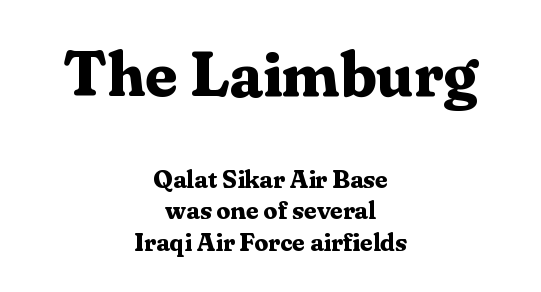
{"serif": "yes", "italic": "no", "bold": "yes", "weight": "bold", "width": "normal", "stroke_contrast": "medium", "x_height": "medium", "monospaced": "no", "underline": "no", "align": "center", "line_spacing": "normal", "line_spacing_ratio": 1.25, "letter_spacing": "normal", "letter_spacing_em": 0.0, "larger_block": "first", "size_ratio": 2.52, "glyph_px": 63}
